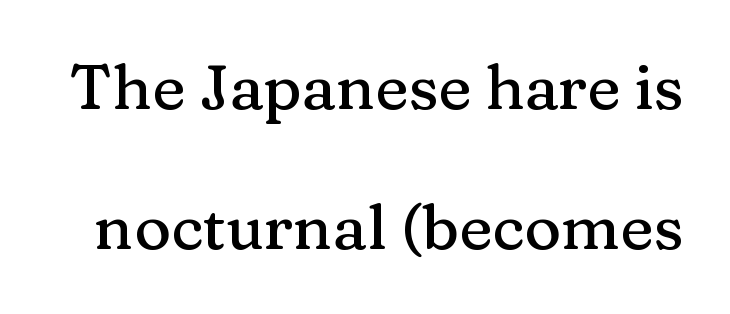
The image shows 63 px serif type, upright; set loose line spacing (2.23x), normal letter spacing, not underlined; medium stroke contrast and a medium x-height.
